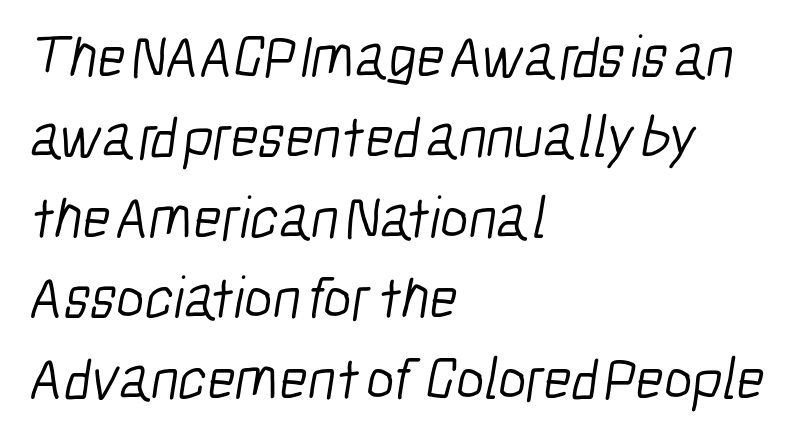
Q: Is the text bold? A: No.
Q: Is the typeface a serif or a sans-serif typeface? A: Sans-serif.
Q: Is the text underlined? A: No.
Q: How is the paragraph aligned? A: Left-aligned.
Q: Is the spacing between letters normal or unusually wide? A: Normal.
Q: Is the spacing between lines tight, normal or loose? A: Normal.
Q: Width (condensed, normal, or wide)? A: Condensed.
Q: Stroke contrast? A: Low.
Q: x-height? A: Medium.
Q: Monospaced? A: No.
